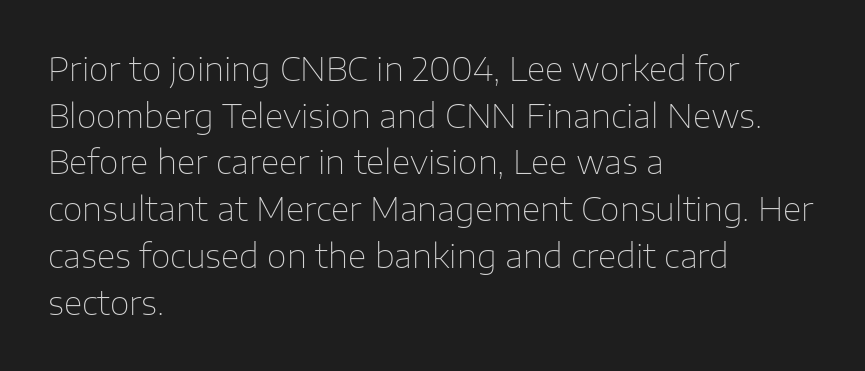
{"serif": "no", "italic": "no", "bold": "no", "weight": "thin", "width": "normal", "stroke_contrast": "low", "x_height": "medium", "monospaced": "no", "underline": "no", "align": "left", "line_spacing": "normal", "line_spacing_ratio": 1.46, "letter_spacing": "normal", "letter_spacing_em": 0.0, "glyph_px": 32}
